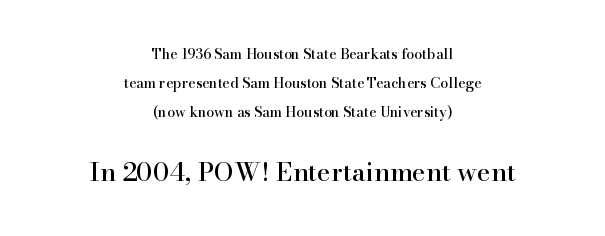
The image shows 26 px text type, upright; set centered, loose line spacing (2.08x), normal letter spacing, not underlined; the second (bottom) block is 1.86x larger.
